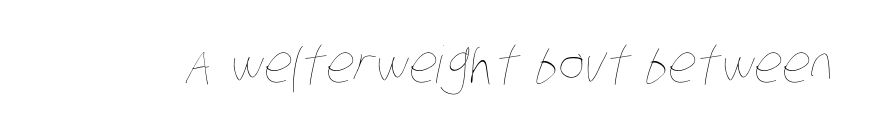
Q: Is the text bold? A: No.
Q: Is the text underlined? A: No.
Q: Is the spacing between letters normal or unusually wide? A: Normal.
Q: Width (condensed, normal, or wide)? A: Condensed.
Q: Stroke contrast? A: Low.
Q: x-height? A: Large.
Q: Monospaced? A: No.
